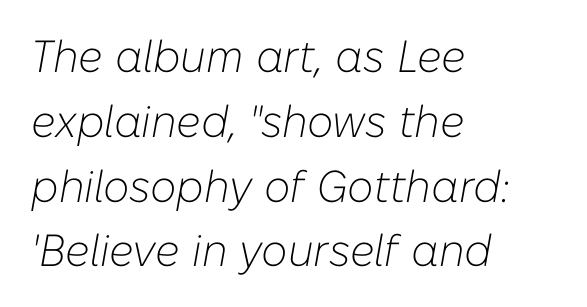
Varying glyph widths throughout — classic text-font behaviour. Descenders hang freely into open space. Summary of weight: not heavy and not bold. Inter-character spacing is left at the font's built-in metrics.
